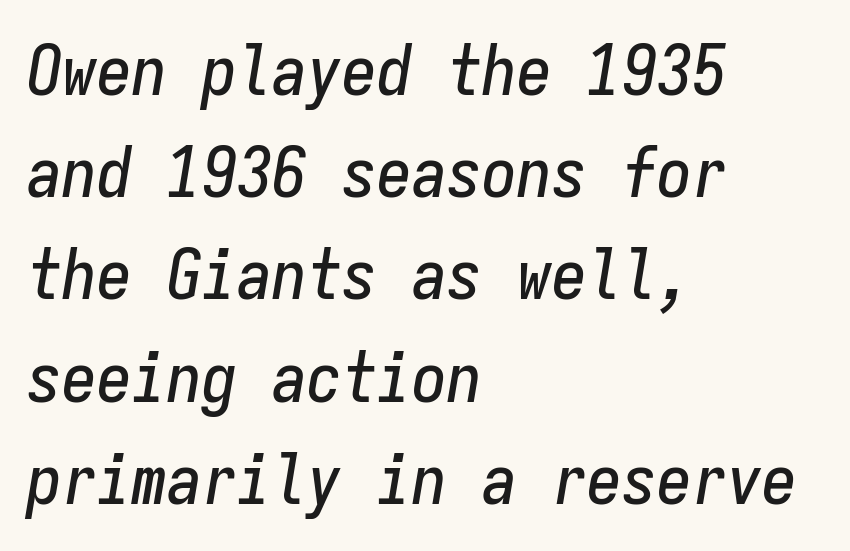
Q: Is the text italic (slanted)? A: Yes, it leans right by about 9 degrees.
Q: Is the text underlined? A: No.
Q: How is the paragraph aligned? A: Left-aligned.
Q: Is the spacing between letters normal or unusually wide? A: Normal.
Q: Is the spacing between lines tight, normal or loose? A: Normal.
Q: Width (condensed, normal, or wide)? A: Condensed.
Q: Stroke contrast? A: Low.
Q: x-height? A: Medium.
Q: Monospaced? A: Yes.
